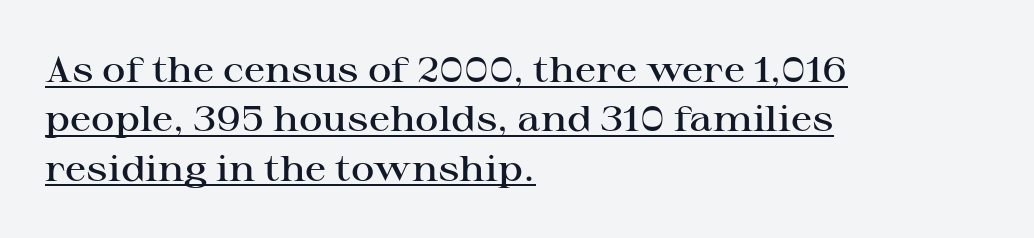
Spacing between characters is what you'd get straight out of the box. Each new line begins a customary step beneath the previous one. All the whitespace from short lines collects on the right. A typesetter would call this proportional, since set widths differ per character. The type family on display is of the serif kind.
